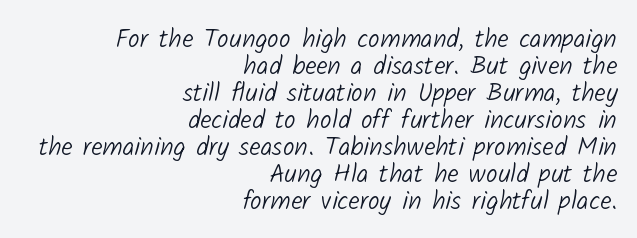
{"bold": "no", "underline": "no", "align": "right", "line_spacing": "tight", "line_spacing_ratio": 1.04, "letter_spacing": "normal", "letter_spacing_em": 0.0, "glyph_px": 26}
